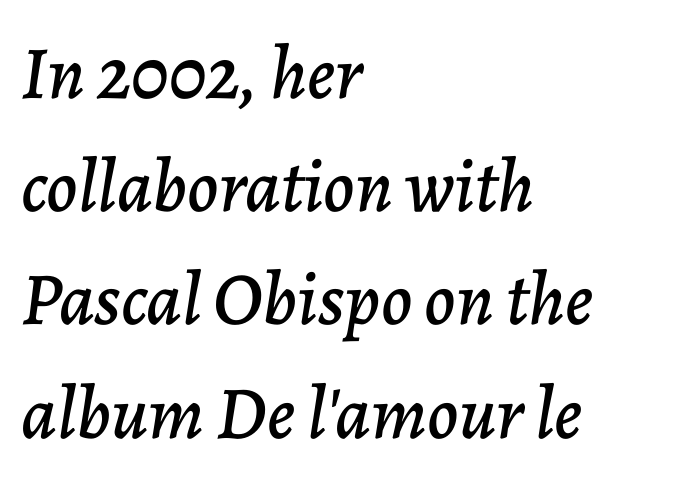
Q: Is the text italic (slanted)? A: Yes, it leans right by about 7 degrees.
Q: Is the text underlined? A: No.
Q: How is the paragraph aligned? A: Left-aligned.
Q: Is the spacing between letters normal or unusually wide? A: Normal.
Q: Is the spacing between lines tight, normal or loose? A: Normal.
Q: Width (condensed, normal, or wide)? A: Normal.
Q: Stroke contrast? A: Low.
Q: x-height? A: Medium.
Q: Monospaced? A: No.
